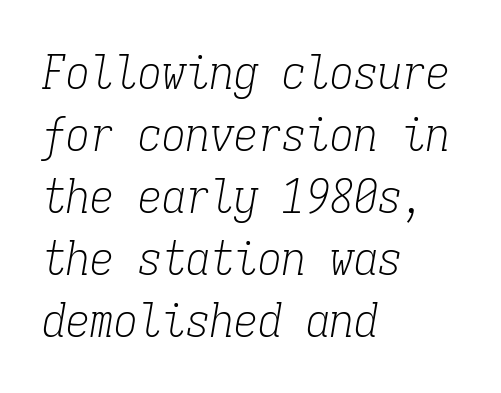
{"serif": "yes", "italic": "yes", "lean": "right", "slant_degrees": 9, "bold": "no", "weight": "light", "width": "condensed", "stroke_contrast": "low", "x_height": "medium", "monospaced": "yes", "underline": "no", "align": "left", "line_spacing": "normal", "line_spacing_ratio": 1.29, "letter_spacing": "normal", "letter_spacing_em": 0.0, "glyph_px": 48}
